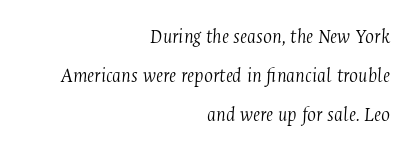
{"italic": "yes", "lean": "right", "slant_degrees": 4, "bold": "no", "underline": "no", "align": "right", "line_spacing_ratio": 1.85, "letter_spacing": "normal", "letter_spacing_em": 0.0, "glyph_px": 21}
